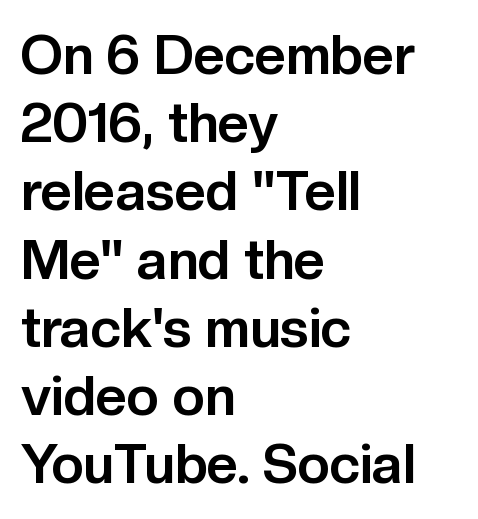
Descender tails drop into unmarked territory. Varying glyph widths throughout — classic text-font behaviour. The line texture is even and compact thanks to regular tracking. Pretty heavy lettering here — definitely bold. The lines in this sample share a left origin and differ only in where they stop.
